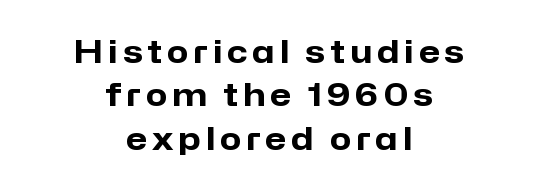
This is heavy type, rendered in bold. Posture: straight, roman, zero tilt. Spacing verdict: proportional, widths tailored to each character. The gap between lines stays unmarked. Is the block centered? Yes — each line is placed symmetrically about the middle. Examine the stroke ends and you'll find no serifs.
